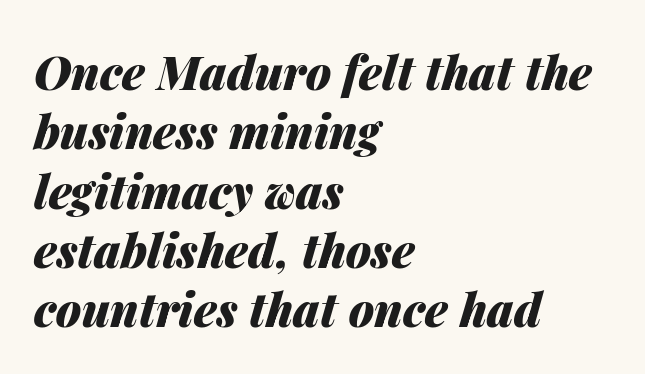
{"italic": "yes", "lean": "right", "slant_degrees": 14, "bold": "yes", "weight": "heavy", "width": "normal", "stroke_contrast": "medium", "x_height": "medium", "monospaced": "no", "underline": "no", "align": "left", "line_spacing": "normal", "line_spacing_ratio": 1.29, "letter_spacing": "normal", "letter_spacing_em": 0.0, "glyph_px": 46}
